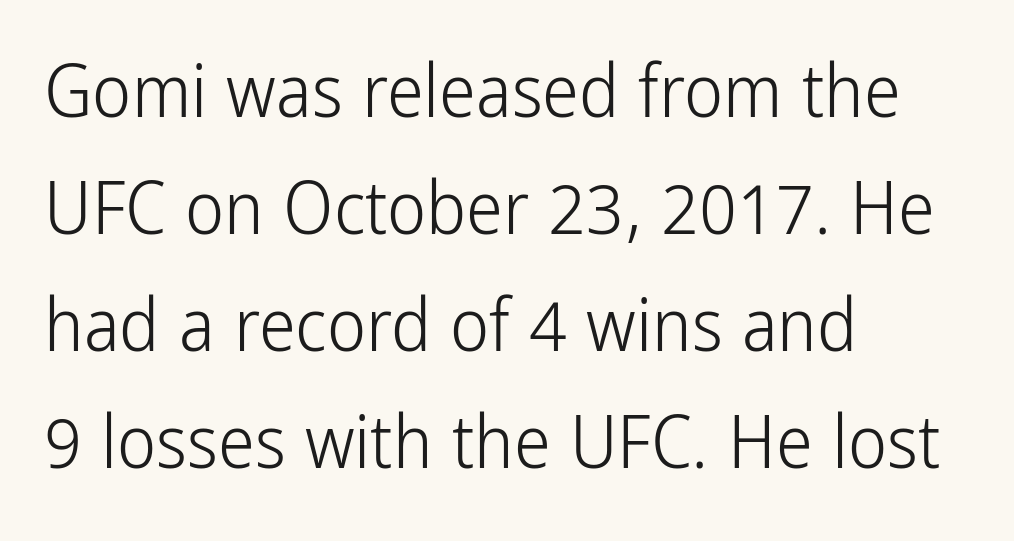
Vertical spacing — default. No word sits above an underline. Character widths vary here, with narrow letters taking less room than wide ones. A sans-serif font was chosen for this passage. Tracking here is standard; glyphs follow each other at the usual distance. Is this a heavy cut? Hardly; it is regular or lighter.
